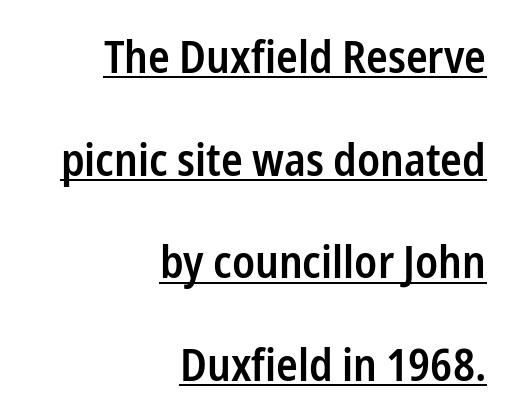
Q: Is the text bold? A: Semi-bold.
Q: Is the text italic (slanted)? A: No, it is upright.
Q: Is the typeface a serif or a sans-serif typeface? A: Sans-serif.
Q: Is the text underlined? A: Yes.
Q: How is the paragraph aligned? A: Right-aligned.
Q: Is the spacing between letters normal or unusually wide? A: Normal.
Q: Is the spacing between lines tight, normal or loose? A: Loose.
Q: Width (condensed, normal, or wide)? A: Condensed.
Q: Stroke contrast? A: Low.
Q: x-height? A: Medium.
Q: Monospaced? A: No.
